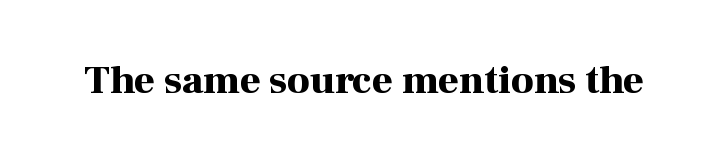
Do the characters align in a grid? No, the font is proportional. Thick stems and heavy bowls — unmistakably bold. This is serif lettering, the kind often seen in printed books. How are the letters spaced? Ordinarily, with no added tracking.
